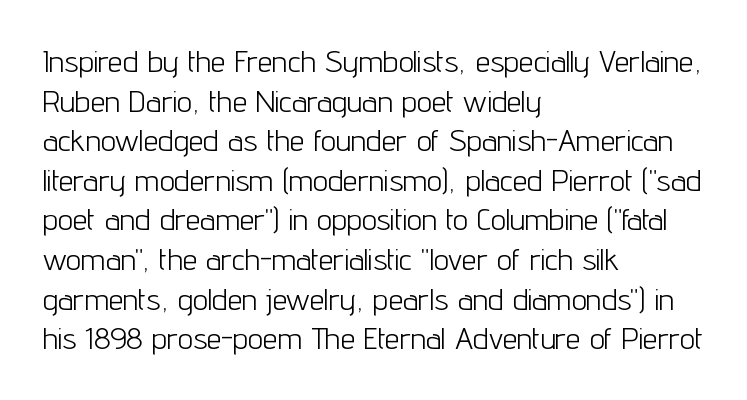
{"serif": "no", "italic": "no", "bold": "no", "weight": "light", "width": "condensed", "stroke_contrast": "low", "x_height": "medium", "monospaced": "no", "underline": "no", "align": "left", "line_spacing": "normal", "line_spacing_ratio": 1.32, "letter_spacing": "normal", "letter_spacing_em": 0.0, "glyph_px": 30}
